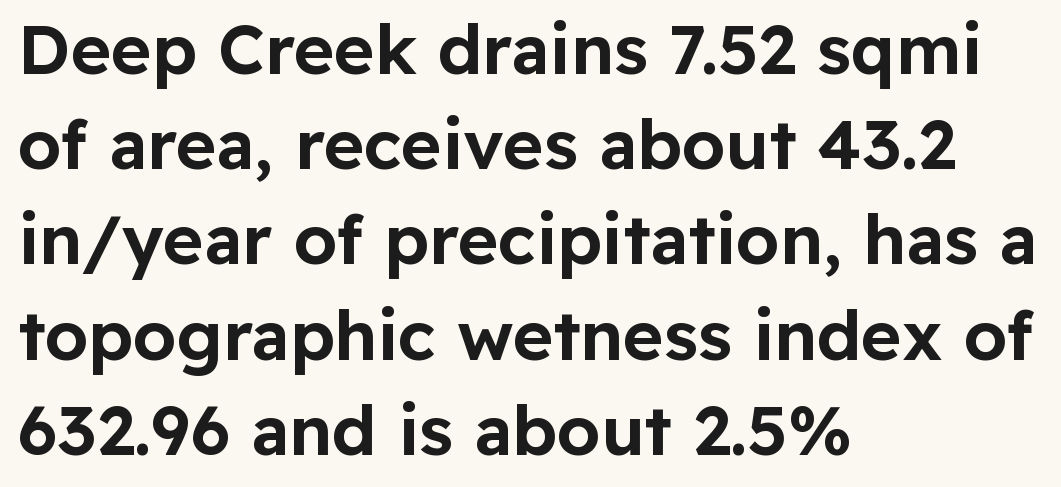
Ascenders rise straight up at ninety degrees. Layout note: lines flush left. The rendering uses natural spacing where letterforms have individual widths. Standard letterfit; no display-style spreading of the glyphs. Each letter's strokes conclude bluntly, with no projecting serifs.
